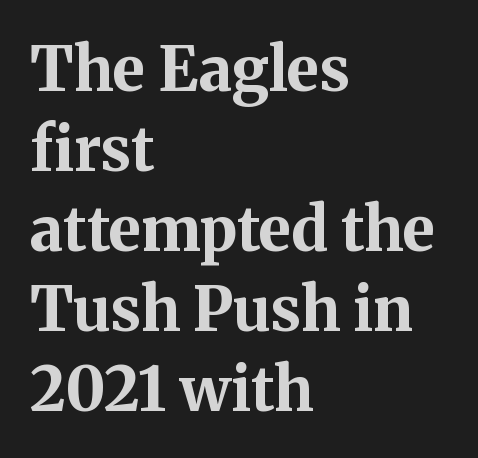
Q: Is the text bold? A: Yes.
Q: Is the text italic (slanted)? A: No, it is upright.
Q: Is the typeface a serif or a sans-serif typeface? A: Serif.
Q: Is the text underlined? A: No.
Q: How is the paragraph aligned? A: Left-aligned.
Q: Is the spacing between letters normal or unusually wide? A: Normal.
Q: Is the spacing between lines tight, normal or loose? A: Normal.
Q: Width (condensed, normal, or wide)? A: Normal.
Q: Stroke contrast? A: Medium.
Q: x-height? A: Medium.
Q: Monospaced? A: No.
